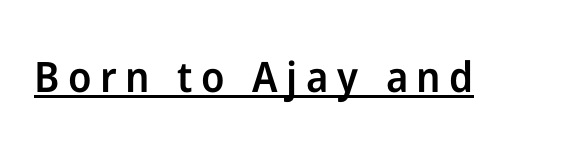
Q: Is the text bold? A: Semi-bold.
Q: Is the text italic (slanted)? A: No, it is upright.
Q: Is the typeface a serif or a sans-serif typeface? A: Sans-serif.
Q: Is the text underlined? A: Yes.
Q: Is the spacing between letters normal or unusually wide? A: Unusually wide.
Q: Width (condensed, normal, or wide)? A: Normal.
Q: Stroke contrast? A: Low.
Q: x-height? A: Medium.
Q: Monospaced? A: No.
